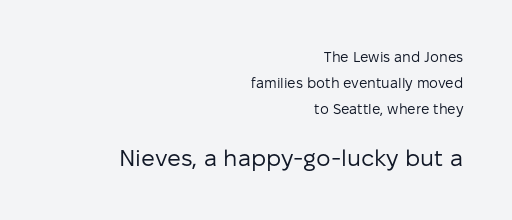
{"italic": "no", "bold": "no", "underline": "no", "align": "right", "line_spacing_ratio": 1.84, "letter_spacing": "normal", "letter_spacing_em": 0.0, "larger_block": "second", "size_ratio": 1.64, "glyph_px": 23}
